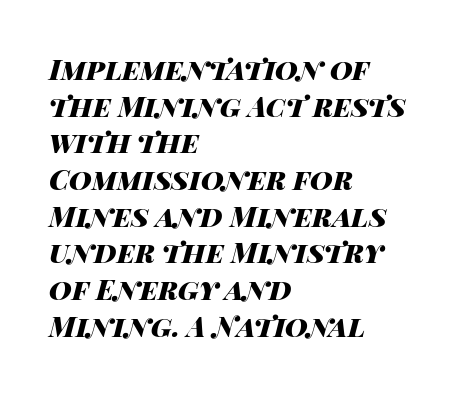
The image shows 28 px heavy, wide type, italic (leaning right); set left-aligned, normal line spacing (1.31x), normal letter spacing, not underlined; high stroke contrast and a large x-height.
